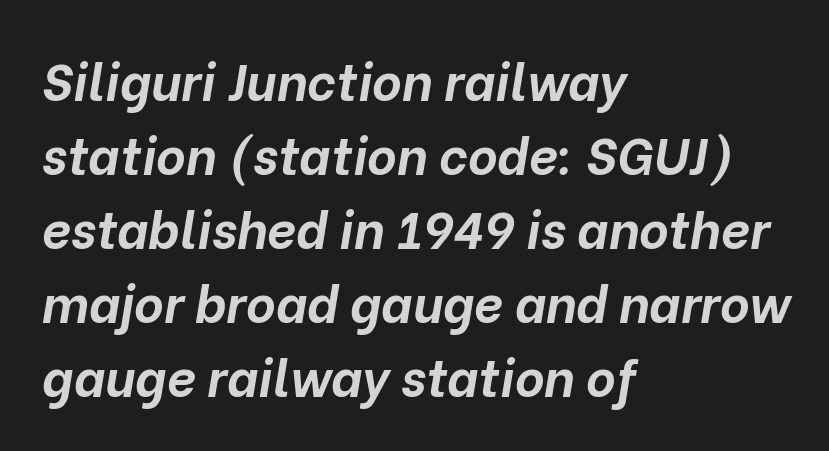
{"italic": "yes", "lean": "right", "slant_degrees": 10, "bold": "yes", "weight": "bold", "width": "normal", "stroke_contrast": "low", "x_height": "medium", "monospaced": "no", "underline": "no", "align": "left", "line_spacing": "normal", "line_spacing_ratio": 1.45, "letter_spacing": "normal", "letter_spacing_em": 0.0, "glyph_px": 51}
